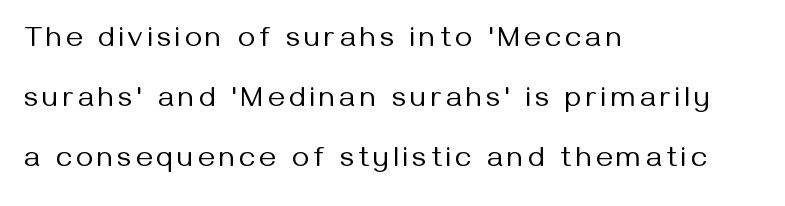
Is the block centered? No — it sits flush against the left margin. A typesetter would call this proportional, since set widths differ per character. Quick note: interline space is abundant. Ascenders rise straight up at ninety degrees.
